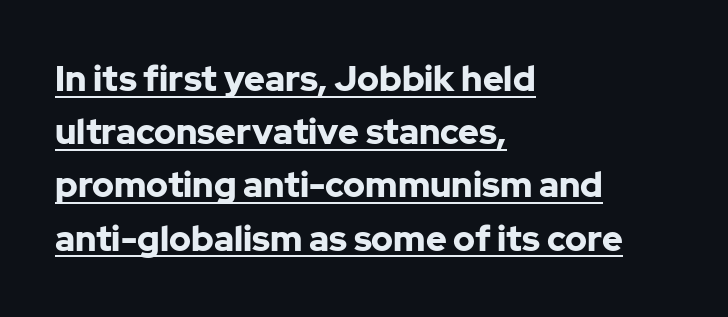
{"serif": "no", "italic": "no", "bold": "yes", "weight": "bold", "width": "normal", "stroke_contrast": "low", "x_height": "medium", "monospaced": "no", "underline": "yes", "align": "left", "line_spacing": "normal", "line_spacing_ratio": 1.52, "letter_spacing": "normal", "letter_spacing_em": 0.0, "glyph_px": 35}
